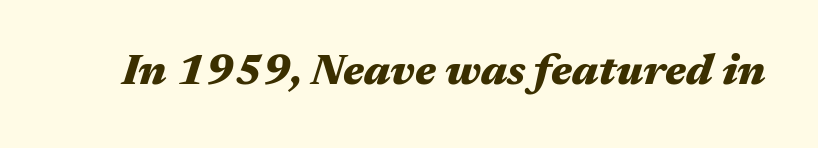
Typesetter's note: full bold, strokes at maximum text heaviness. The zone under the glyphs is completely vacant. The passage shown has conventional tracking throughout. These lines are rendered in a variable-pitch font. Observe the lean: these are italic letterforms.
